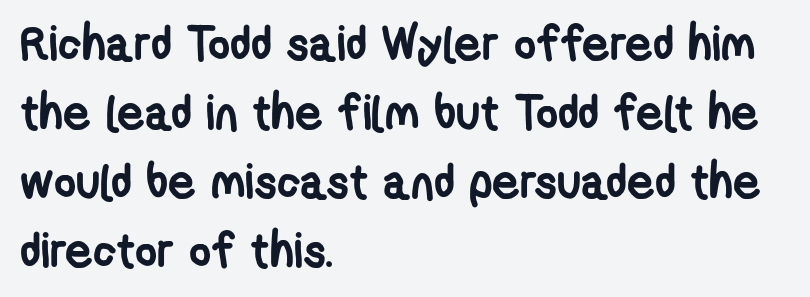
The image shows 48 px semibold, condensed sans-serif type; set left-aligned, normal line spacing (1.44x), normal letter spacing, not underlined; low stroke contrast and a medium x-height.
